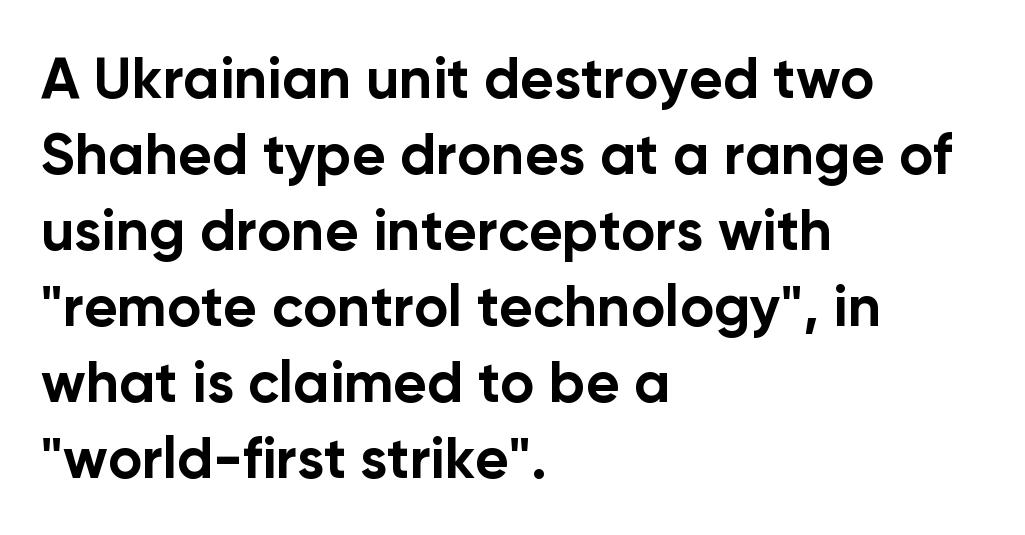
The compositor pushed each line to the left boundary. You could not count columns in this text — the font is proportionally spaced. Each word holds together tightly as a unit, with standard inter-letter gaps. As a designer I'd log this as weight 700, bold.
